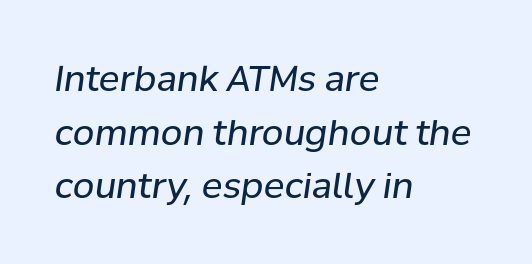
The image shows 35 px regular-weight type, italic (leaning right); set left-aligned, normal line spacing (1.53x), normal letter spacing, not underlined; low stroke contrast and a medium x-height.
